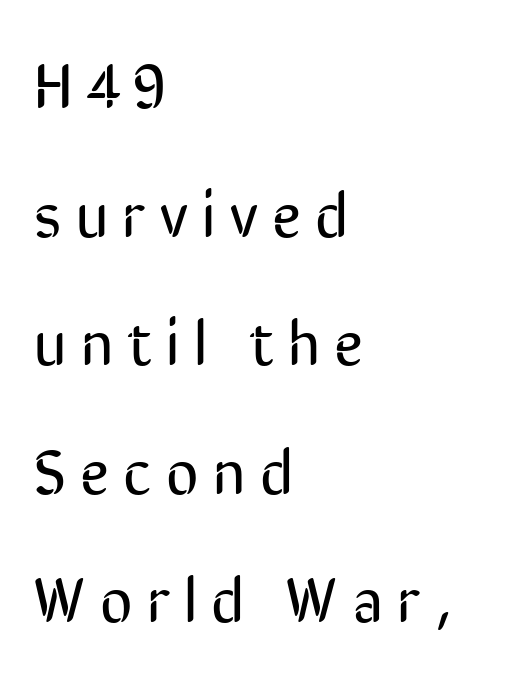
{"serif": "no", "italic": "no", "bold": "no", "weight": "regular", "width": "condensed", "stroke_contrast": "low", "x_height": "medium", "monospaced": "no", "underline": "no", "align": "left", "line_spacing": "loose", "line_spacing_ratio": 2.04, "letter_spacing": "wide", "letter_spacing_em": 0.23, "glyph_px": 63}
